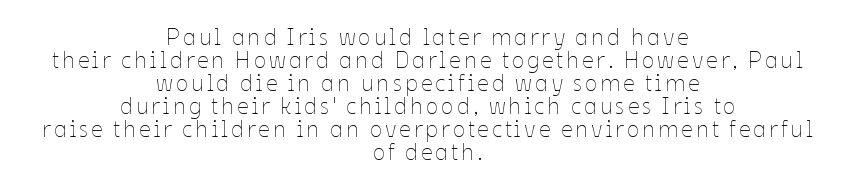
The image shows 23 px text type, upright; set centered, tight line spacing (1.0x), not underlined.
